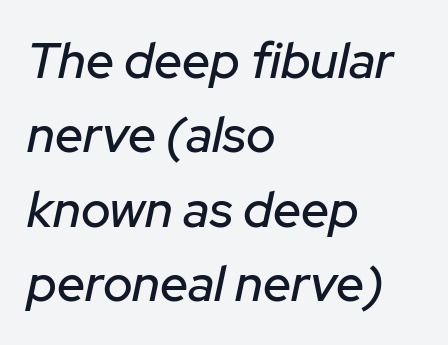
The image shows 50 px text type, italic (leaning right); set left-aligned, normal line spacing (1.49x), normal letter spacing, not underlined; low stroke contrast and a medium x-height.
